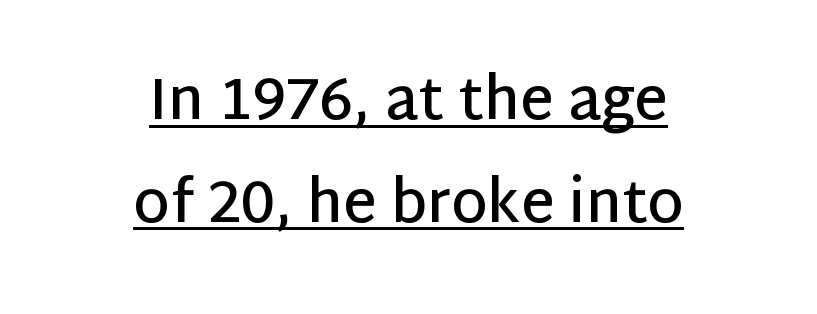
These characters rest on top of a visible drawn line. Designer's note — italics off, roman on. If you folded the block vertically in half, each line would mirror itself in length. Proportional: the letters do not fall into vertical columns. Is the letter spacing exaggerated? No — it looks like the ordinary default.
